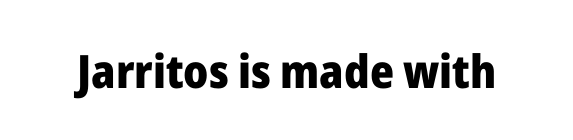
{"serif": "no", "italic": "no", "bold": "yes", "weight": "heavy", "width": "normal", "stroke_contrast": "low", "x_height": "medium", "monospaced": "no", "underline": "no", "letter_spacing": "normal", "letter_spacing_em": 0.0, "glyph_px": 46}
